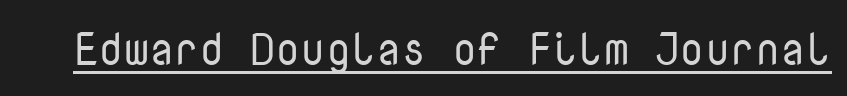
Every character sits straight up, as roman type does. Caption: lettering with a line underneath. Tracking value appears to be zero — textbook default spacing. Monospaced: the letters line up in strict vertical columns.
